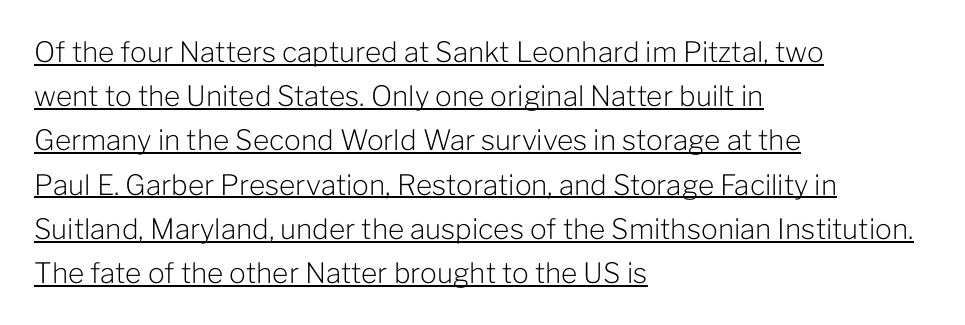
{"serif": "no", "italic": "no", "bold": "no", "weight": "light", "width": "normal", "stroke_contrast": "low", "x_height": "medium", "monospaced": "no", "underline": "yes", "align": "left", "line_spacing": "normal", "line_spacing_ratio": 1.58, "letter_spacing": "normal", "letter_spacing_em": 0.0, "glyph_px": 28}
